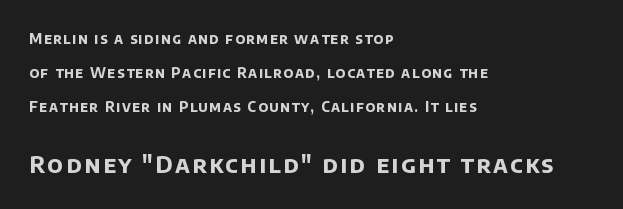
{"bold": "yes", "underline": "no", "align": "left", "line_spacing": "loose", "line_spacing_ratio": 2.42, "larger_block": "second", "size_ratio": 1.64, "glyph_px": 23}
